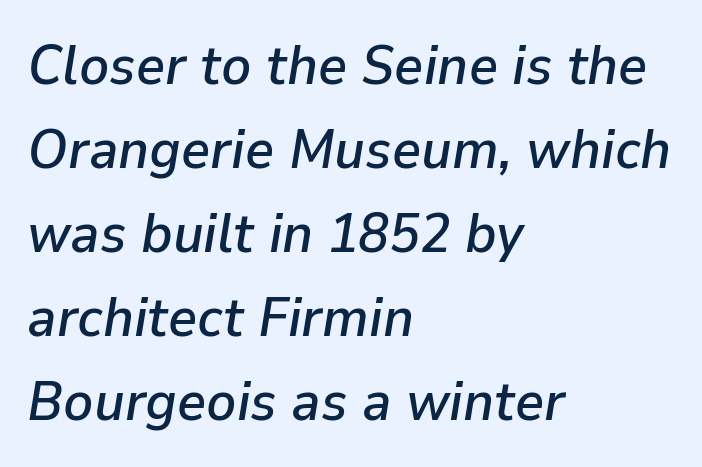
Spacing verdict: proportional, widths tailored to each character. Clear beneath every line of the passage. Look at the tracking — it's just the regular setting, nothing added. It's the slanting kind of type. Whoever set this chose a conventional vertical rhythm.
